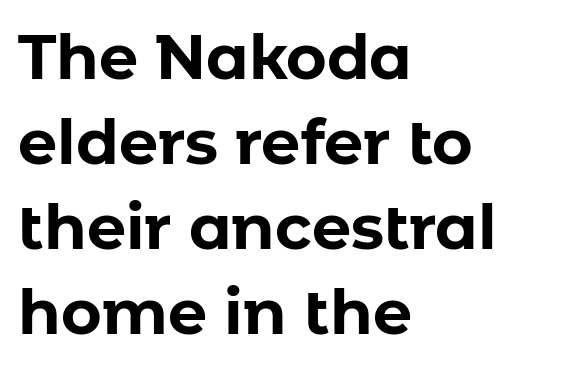
Every character sits straight up, as roman type does. The letters advance in unequal steps, a hallmark of proportional type. A sans-serif font was chosen for this passage. The face used here has the dense, thick strokes of a bold. Decoration check: the copy has no underline.
